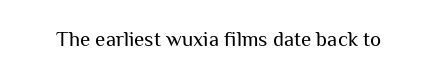
Q: Is the text bold? A: No.
Q: Is the text italic (slanted)? A: No, it is upright.
Q: Is the text underlined? A: No.
Q: Is the spacing between letters normal or unusually wide? A: Normal.
